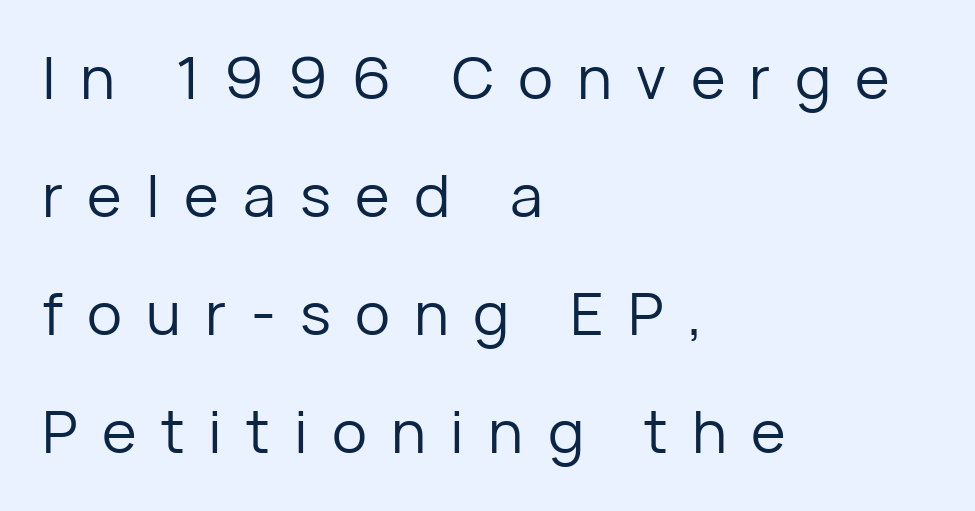
The cut favours lightness, reaching ordinary text weight at its darkest. You could not count columns in this text — the font is proportionally spaced. A great deal of white space separates one row of letters from the next. Unlike italic type, these characters show no tilt at all.
